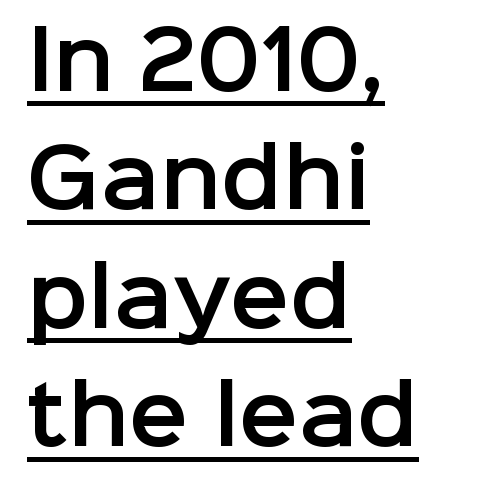
Q: Is the text italic (slanted)? A: No, it is upright.
Q: Is the typeface a serif or a sans-serif typeface? A: Sans-serif.
Q: Is the text underlined? A: Yes.
Q: How is the paragraph aligned? A: Left-aligned.
Q: Is the spacing between letters normal or unusually wide? A: Normal.
Q: Is the spacing between lines tight, normal or loose? A: Normal.
Q: Width (condensed, normal, or wide)? A: Normal.
Q: Stroke contrast? A: Low.
Q: x-height? A: Medium.
Q: Monospaced? A: No.
